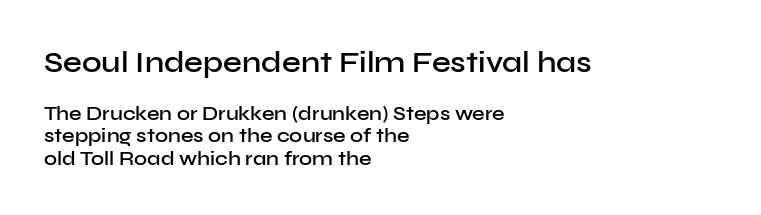
Alignment: flush left. The rendering shows plain stroke endings on the letterforms — a sans-serif design. Designer's note — italics off, roman on. Note the varied advance widths — an 'i' is clearly narrower than an 'm'. Default kerning and tracking; the words read as compact shapes.
